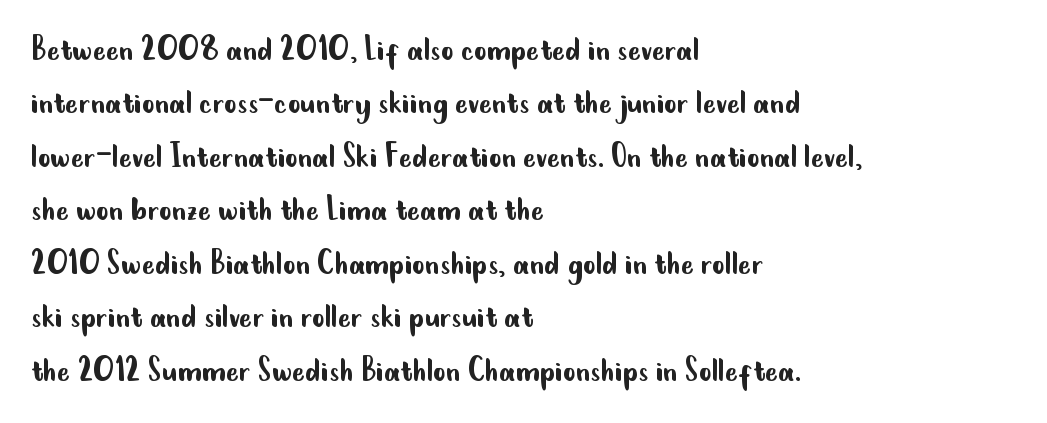
The image shows 39 px regular-weight, condensed sans-serif type, upright; set left-aligned, normal line spacing (1.37x), normal letter spacing, not underlined; low stroke contrast and a small x-height.
